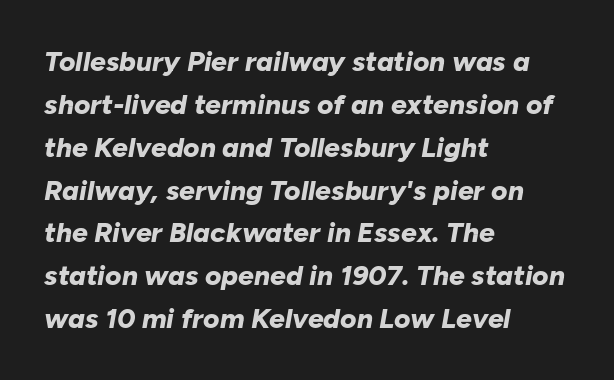
{"italic": "yes", "lean": "right", "slant_degrees": 10, "bold": "yes", "weight": "bold", "width": "normal", "stroke_contrast": "low", "x_height": "medium", "monospaced": "no", "underline": "no", "align": "left", "line_spacing": "normal", "line_spacing_ratio": 1.53, "letter_spacing": "normal", "letter_spacing_em": 0.0, "glyph_px": 28}
